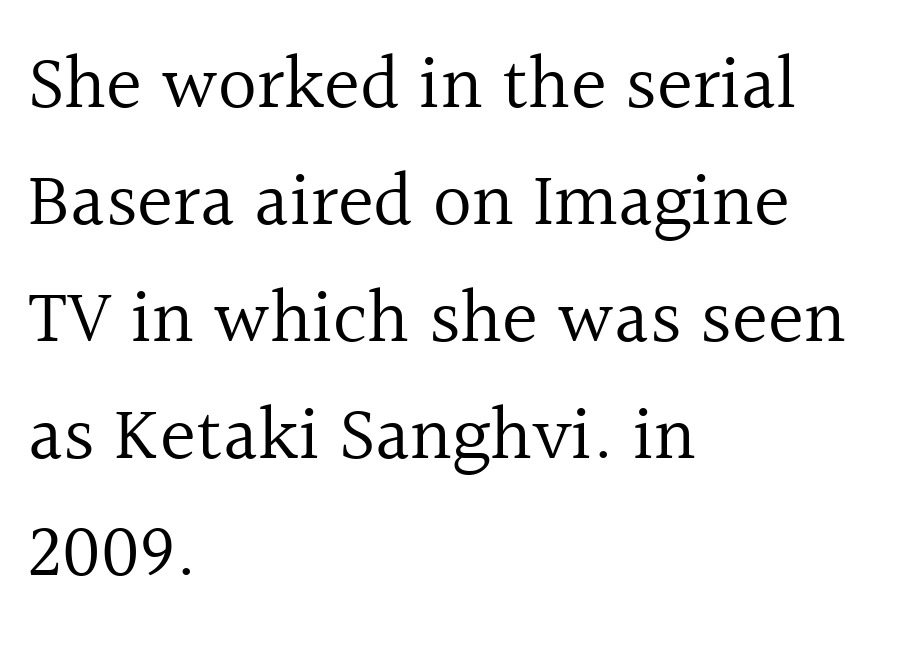
The image shows 76 px regular-weight serif type, upright; set left-aligned, normal line spacing (1.54x), normal letter spacing, not underlined; a medium x-height.
